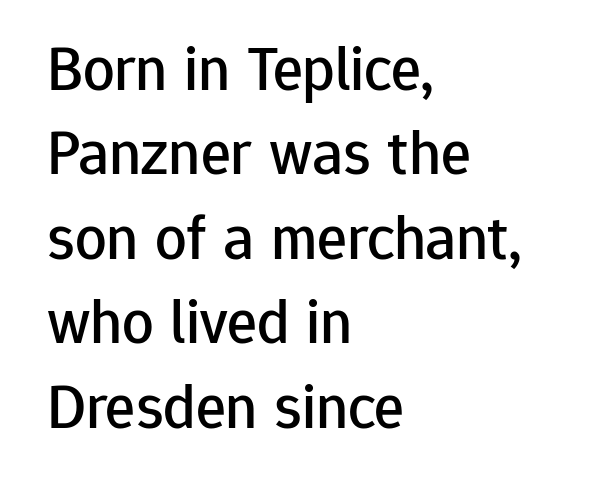
{"serif": "no", "italic": "no", "width": "normal", "stroke_contrast": "low", "x_height": "medium", "monospaced": "no", "underline": "no", "align": "left", "line_spacing": "normal", "line_spacing_ratio": 1.34, "letter_spacing": "normal", "letter_spacing_em": 0.0, "glyph_px": 63}
